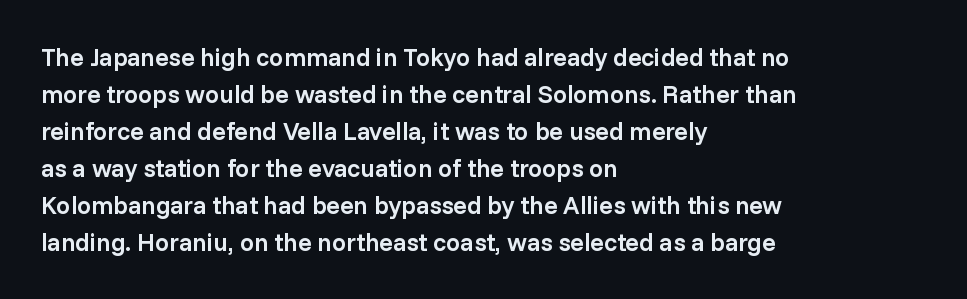
Posture: upright roman. The string is rendered with underlining switched off. Layout note: lines flush left. The line texture is even and compact thanks to regular tracking.
